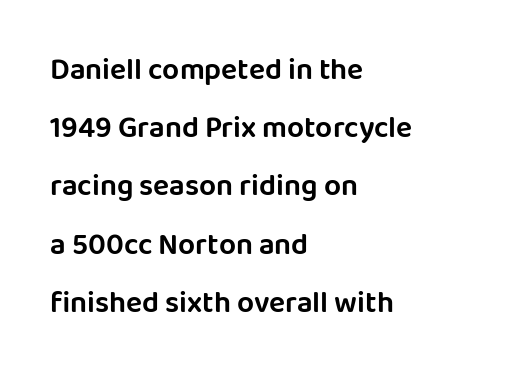
The image shows 30 px sans-serif type, upright; set left-aligned, loose line spacing (1.94x), normal letter spacing, not underlined; low stroke contrast and a large x-height.
